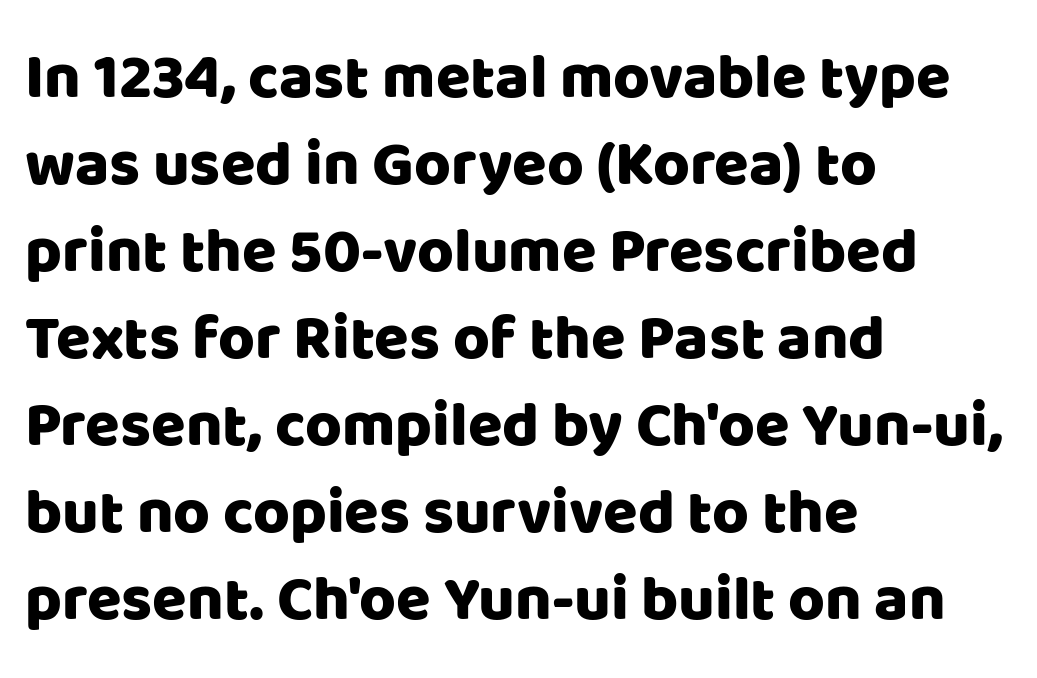
Note the varied advance widths — an 'i' is clearly narrower than an 'm'. When letters stand straight like this, we call the style roman or upright. The text block is weighted toward the left margin, trailing off unevenly rightward. No feet cap the strokes, marking this as sans-serif type. The space beneath each line is pristine and unruled.
